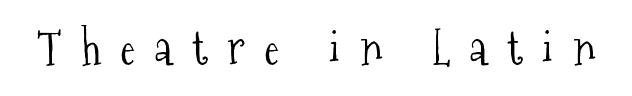
The image shows 46 px light, condensed serif type, upright; set unusually wide letter spacing (+0.43 em), not underlined; medium stroke contrast and a medium x-height.
